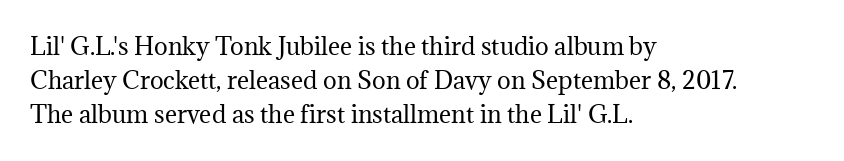
The type sits square on the baseline with zero lean. Stem width sits at or under what a default text font uses. Horizontally, the lines are justified to the leading edge only. This sample keeps an unexceptional amount of space between lines. The space beneath each line is pristine and unruled. There is no visible air inserted between adjacent glyphs.
